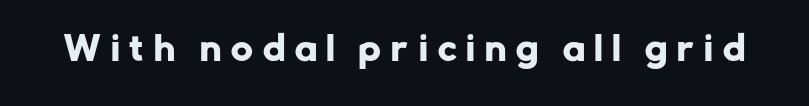
The image shows 33 px sans-serif type, upright; set unusually wide letter spacing (+0.31 em), not underlined; low stroke contrast and a medium x-height.
